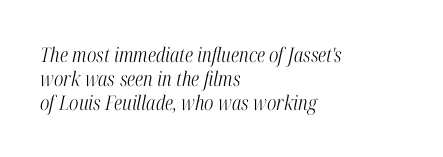
Compared with ordinary roman type, these characters are visibly tilted. This is not heavy type; no bold has been used. Horizontally, the lines are justified to the leading edge only. The passage shown is not underscored anywhere. Is the letter spacing exaggerated? No — it looks like the ordinary default.
